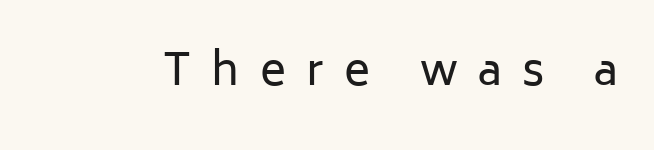
{"serif": "no", "italic": "no", "bold": "no", "weight": "regular", "width": "normal", "stroke_contrast": "low", "x_height": "medium", "monospaced": "no", "underline": "no", "letter_spacing": "wide", "letter_spacing_em": 0.46, "glyph_px": 44}
